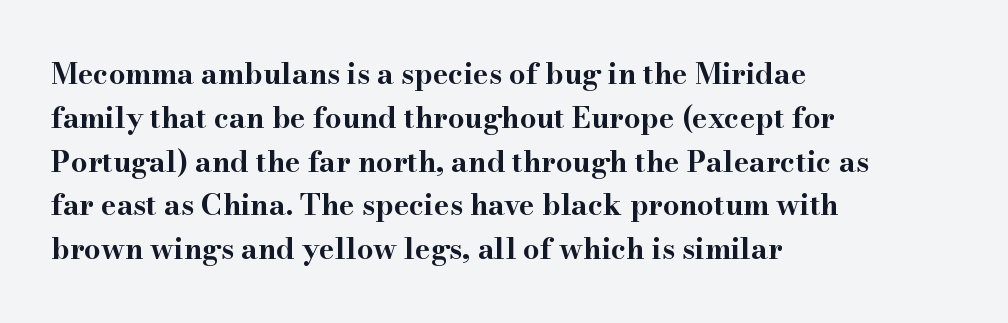
The image shows 29 px bold, wide serif type, upright; set left-aligned, normal line spacing (1.51x), normal letter spacing, not underlined; high stroke contrast and a small x-height.
